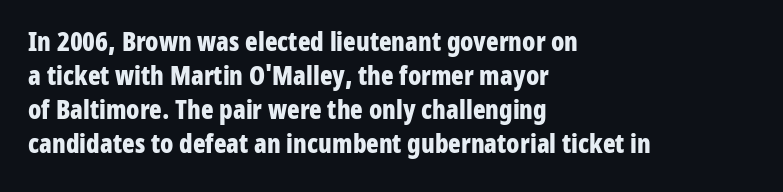
Typeset ragged right — the left edge is the straight one. Words float on clear page, feet unadorned. Vertically, the passage feels balanced, rows spaced as you'd expect. This sample uses plain, unmodified letter spacing. Summary of weight: heavy, a full bold. Characters remain perfectly vertical along every line.
